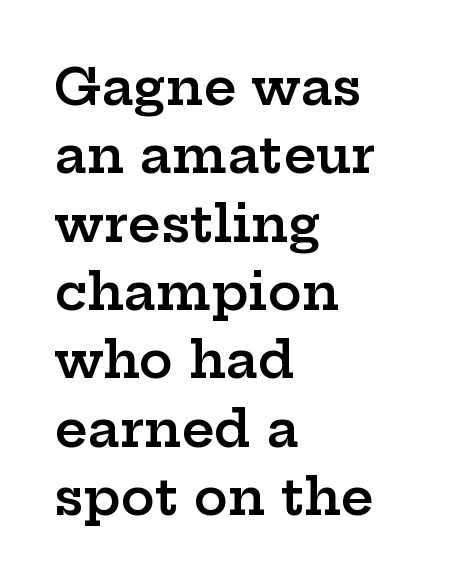
The image shows 51 px semibold, wide serif type, upright; set left-aligned, normal line spacing (1.34x), normal letter spacing, not underlined; low stroke contrast and a medium x-height.
